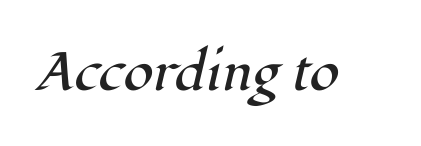
{"serif": "yes", "italic": "yes", "lean": "right", "slant_degrees": 12, "bold": "no", "weight": "regular", "width": "normal", "stroke_contrast": "high", "x_height": "medium", "monospaced": "no", "underline": "no", "letter_spacing": "normal", "letter_spacing_em": 0.0, "glyph_px": 54}
